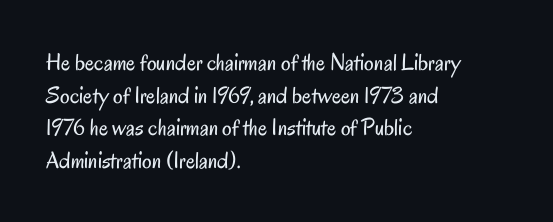
The image shows 24 px text type, upright; set left-aligned, normal line spacing (1.36x), normal letter spacing, not underlined.
